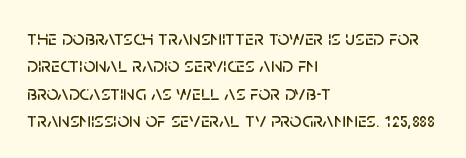
Q: Is the text italic (slanted)? A: No, it is upright.
Q: Is the text underlined? A: No.
Q: How is the paragraph aligned? A: Left-aligned.
Q: Is the spacing between letters normal or unusually wide? A: Normal.
Q: Is the spacing between lines tight, normal or loose? A: Normal.
